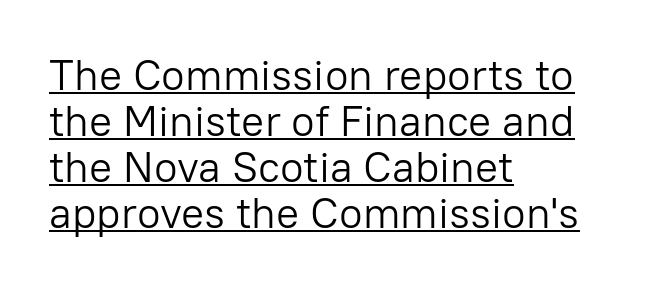
This is not heavy type; no bold has been used. Like a heading marked for emphasis, these lines bear an underscore. Font category for this specimen: sans-serif. A roman cut, with each character standing at attention. Teacher's note: observe the even left margin — that is flush-left alignment. No extra tracking has been applied to these lines.
